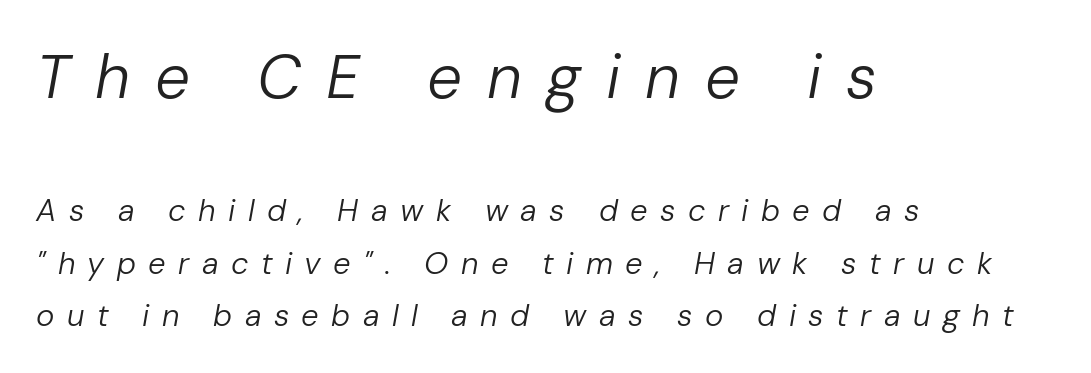
Of the two passages, the one on top uses the larger point size. Letters rest on an invisible, unmarked baseline. Inter-character spacing is expanded well beyond the font's built-in metrics. The lines are quadded left. The block of text has a typical density, with ordinary space between rows. Stem width sits at or under what a default text font uses.
